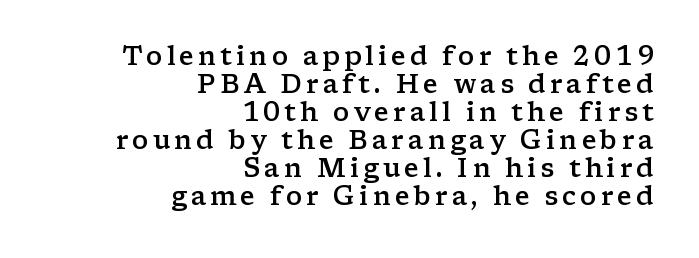
The image shows 26 px text type, upright; set right-aligned, tight line spacing (1.08x), not underlined.
